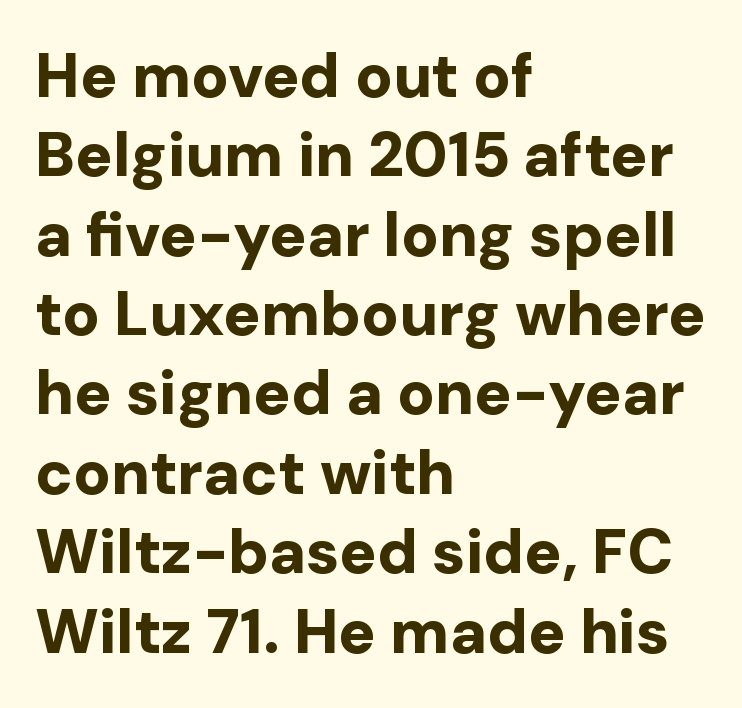
The image shows 62 px bold sans-serif type, upright; set left-aligned, normal line spacing (1.28x), normal letter spacing, not underlined; low stroke contrast and a medium x-height.
